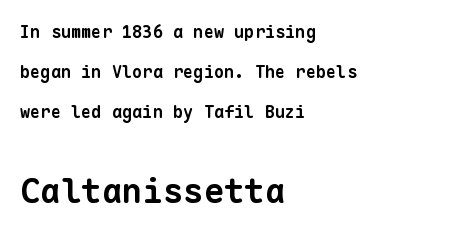
The image shows 34 px bold sans-serif type, monospaced; set left-aligned, loose line spacing (2.36x), normal letter spacing, not underlined; the second (bottom) block is 2.0x larger; low stroke contrast and a medium x-height.
